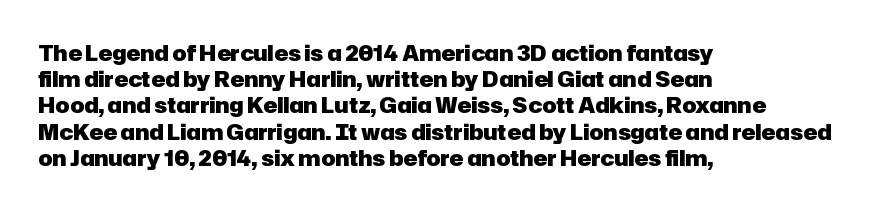
The image shows 21 px bold type, upright; set left-aligned, normal line spacing (1.25x), normal letter spacing, not underlined.
